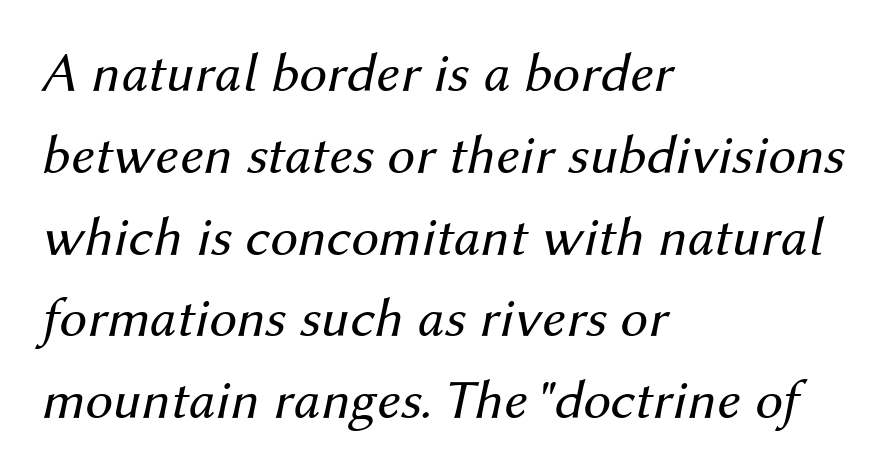
The image shows 56 px regular-weight type, italic (leaning right); set left-aligned, normal line spacing (1.46x), normal letter spacing, not underlined; medium stroke contrast and a medium x-height.
